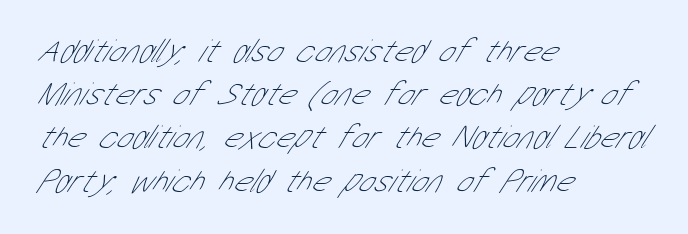
Compared with a typical body face, this is equally light or lighter still. Glance below the letters and you will spot only blank space. The rendering uses a moderate line-height, typical for paragraphs. Line beginnings align vertically; line endings do not.
